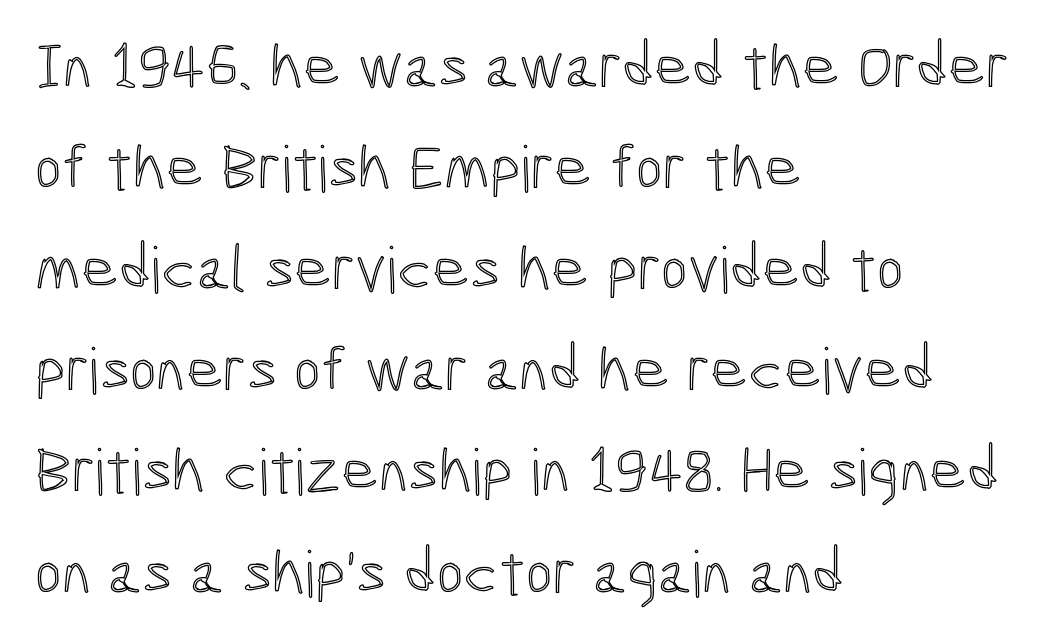
{"italic": "no", "width": "condensed", "x_height": "medium", "monospaced": "no", "underline": "no", "align": "left", "line_spacing": "normal", "line_spacing_ratio": 1.58, "letter_spacing": "normal", "letter_spacing_em": 0.0, "glyph_px": 64}
